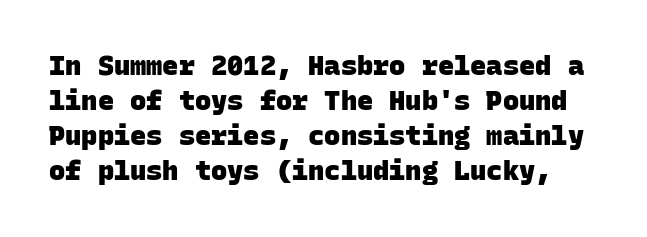
{"bold": "yes", "underline": "no", "line_spacing": "normal", "line_spacing_ratio": 1.3, "letter_spacing": "normal", "letter_spacing_em": 0.0, "glyph_px": 27}
